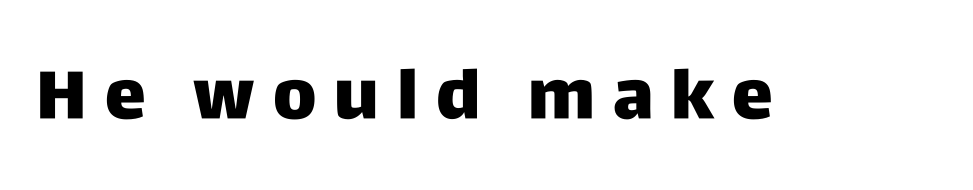
The image shows 69 px sans-serif type, upright; set unusually wide letter spacing (+0.26 em), not underlined; low stroke contrast and a large x-height.
